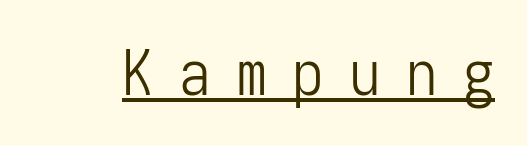
Q: Is the text bold? A: No.
Q: Is the text italic (slanted)? A: No, it is upright.
Q: Is the typeface a serif or a sans-serif typeface? A: Sans-serif.
Q: Is the text underlined? A: Yes.
Q: Is the spacing between letters normal or unusually wide? A: Unusually wide.
Q: Width (condensed, normal, or wide)? A: Condensed.
Q: Stroke contrast? A: Low.
Q: x-height? A: Medium.
